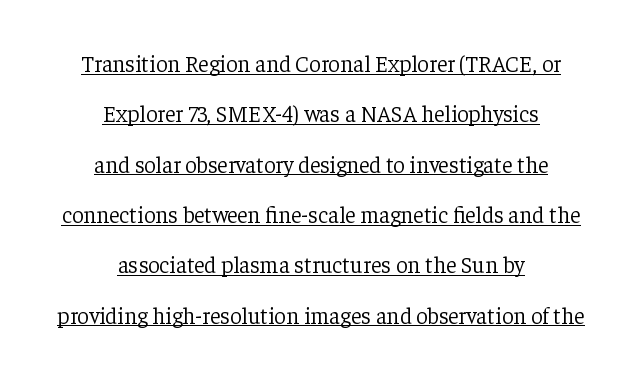
Letters have the restrained weight of plain body copy at most. The rendering uses the underline text-decoration. Does the lettering tilt? It doesn't — this is upright. The rendering keeps characters at their native spacing. The lines are quadded center. Vertically, the passage feels expansive, rows floating well apart.
